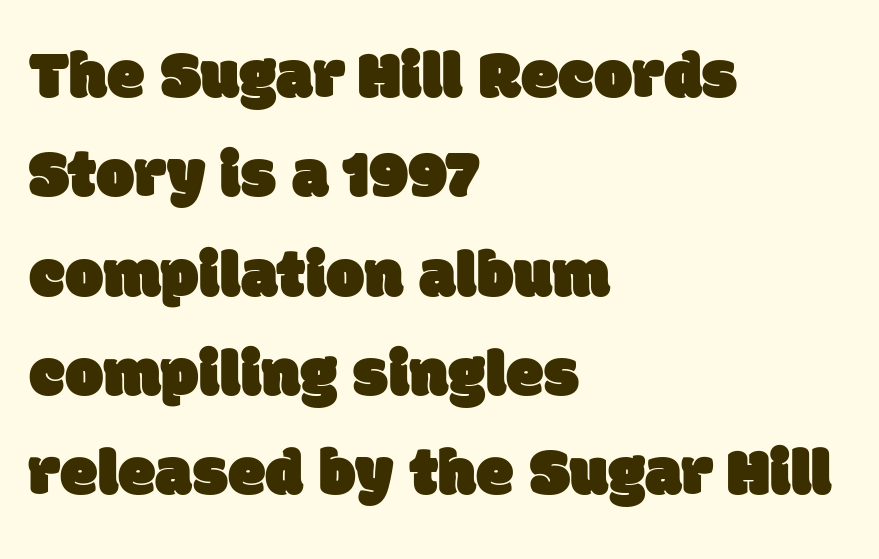
The image shows 68 px sans-serif type; set left-aligned, normal line spacing (1.46x), normal letter spacing, not underlined; low stroke contrast and a large x-height.
